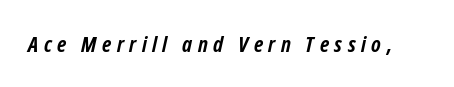
In terms of weight, the rendering is a true, heavy bold. Italic? Definitely — the glyphs are oblique. Unmarked baselines from the first word to the last. The line texture is sparse and dotted thanks to wide tracking.
